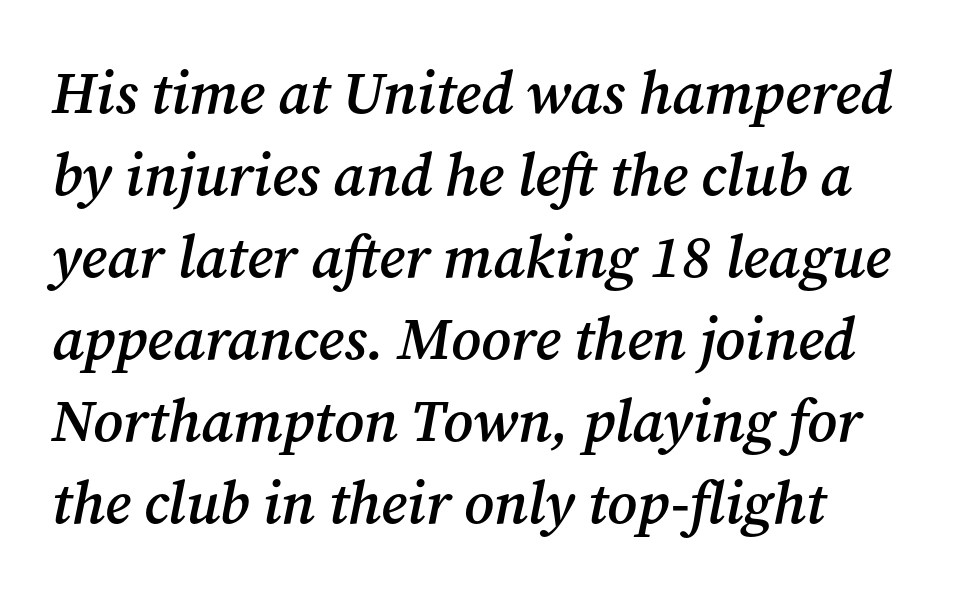
The image shows 59 px semibold serif type, italic (leaning right); set left-aligned, normal line spacing (1.39x), normal letter spacing, not underlined; medium stroke contrast and a medium x-height.
